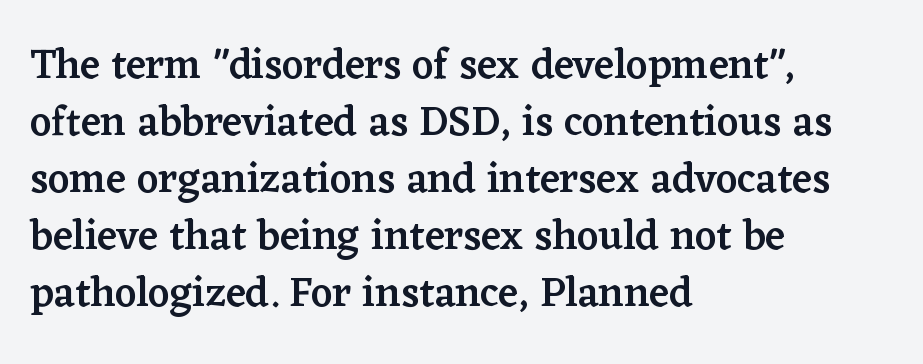
{"serif": "yes", "italic": "no", "bold": "semi", "weight": "semibold", "width": "normal", "stroke_contrast": "low", "x_height": "medium", "monospaced": "no", "underline": "no", "align": "left", "line_spacing": "normal", "line_spacing_ratio": 1.36, "letter_spacing": "normal", "letter_spacing_em": 0.0, "glyph_px": 42}
